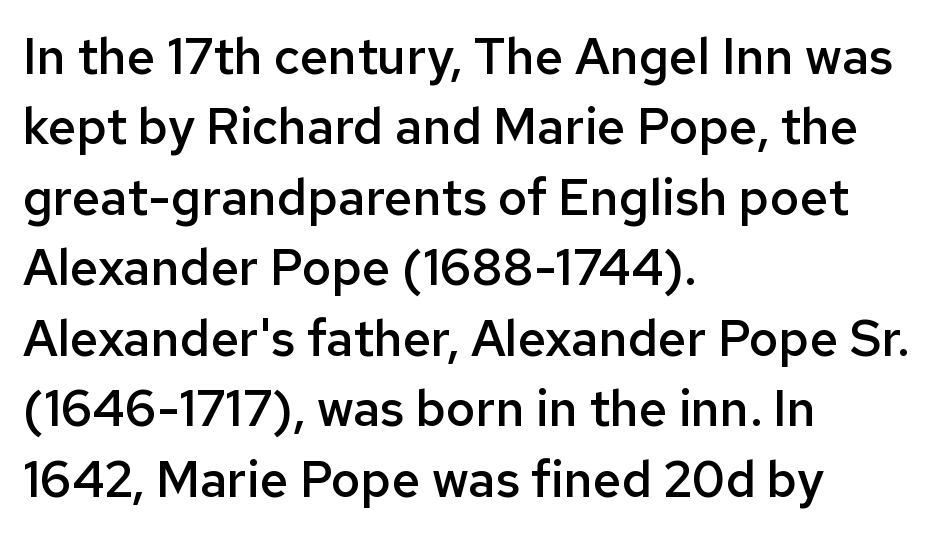
The image shows 50 px semibold sans-serif type, upright; set left-aligned, normal line spacing (1.41x), normal letter spacing, not underlined; low stroke contrast and a medium x-height.
